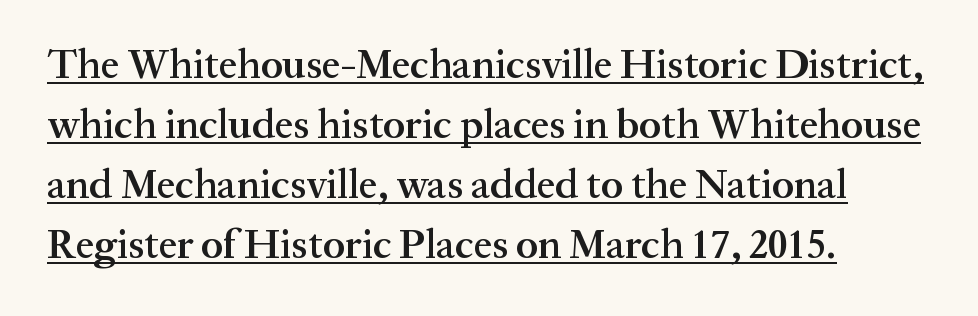
The image shows 41 px semibold serif type, upright; set left-aligned, normal line spacing (1.46x), normal letter spacing, underlined; medium stroke contrast and a medium x-height.
